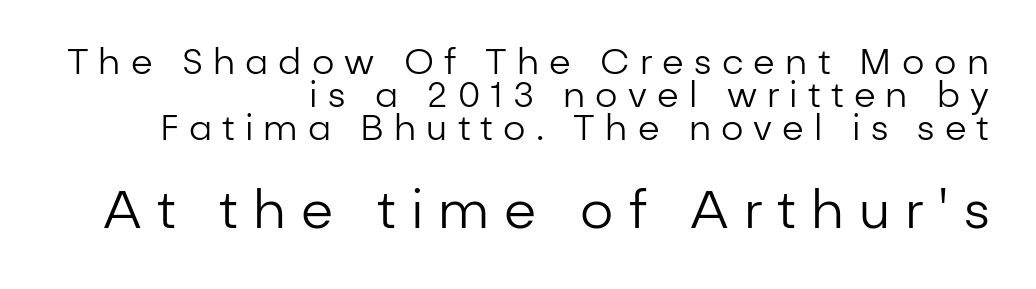
{"serif": "no", "italic": "no", "bold": "no", "weight": "regular", "width": "normal", "stroke_contrast": "low", "x_height": "medium", "monospaced": "no", "underline": "no", "align": "right", "line_spacing": "tight", "line_spacing_ratio": 0.95, "letter_spacing": "wide", "letter_spacing_em": 0.29, "larger_block": "second", "size_ratio": 1.49, "glyph_px": 52}
